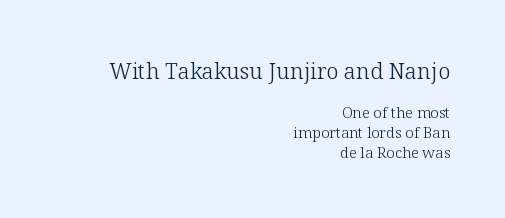
Each line ends at the same right margin while the left side varies. Lines of text with bare space underneath. Posture: upright roman. Weight class: somewhere from thin through regular. These lines sit exactly where default settings would place them.
